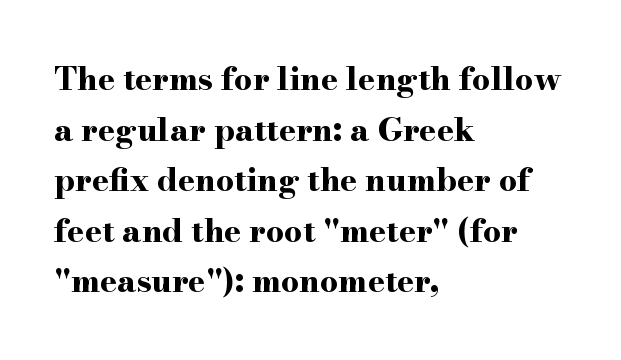
The image shows 32 px bold, wide serif type, upright; set left-aligned, normal line spacing (1.58x), normal letter spacing, not underlined; high stroke contrast and a small x-height.
